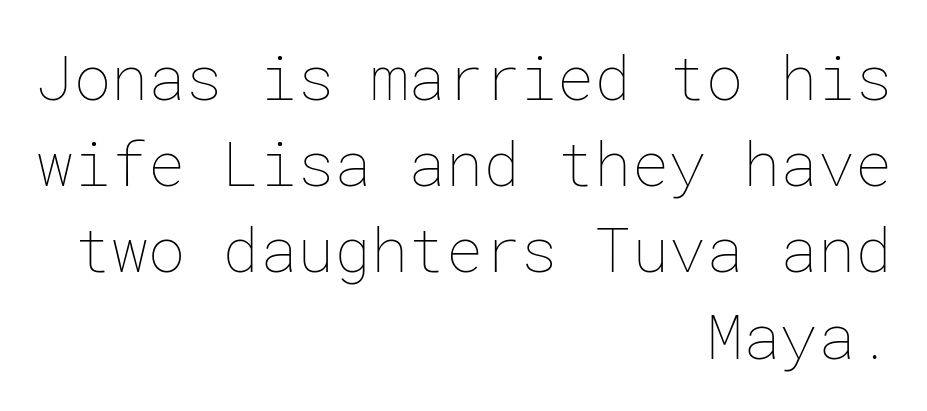
Q: Is the text bold? A: No.
Q: Is the text italic (slanted)? A: No, it is upright.
Q: Is the text underlined? A: No.
Q: How is the paragraph aligned? A: Right-aligned.
Q: Is the spacing between letters normal or unusually wide? A: Normal.
Q: Is the spacing between lines tight, normal or loose? A: Normal.
Q: Width (condensed, normal, or wide)? A: Normal.
Q: Stroke contrast? A: Low.
Q: x-height? A: Medium.
